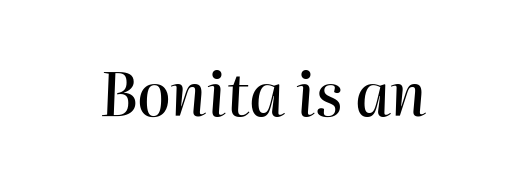
The image shows 61 px text type, italic (leaning right); set centered, normal letter spacing, not underlined; high stroke contrast and a medium x-height.
